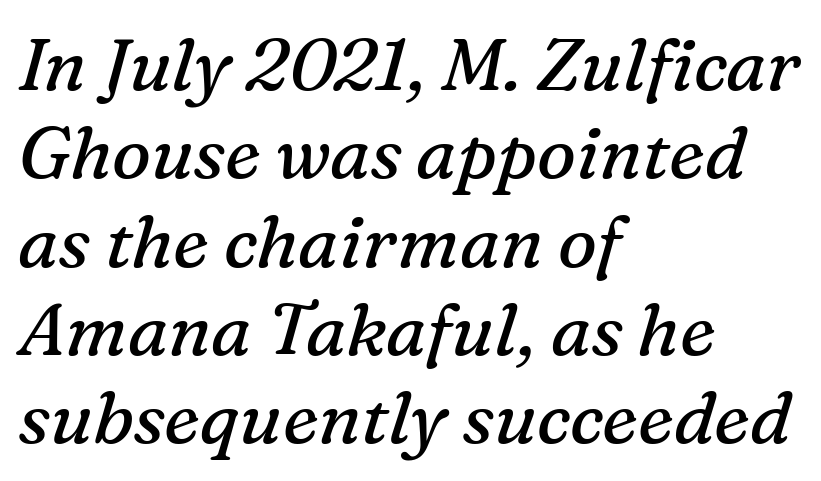
Q: Is the text bold? A: No.
Q: Is the text italic (slanted)? A: Yes, it leans right by about 16 degrees.
Q: Is the typeface a serif or a sans-serif typeface? A: Serif.
Q: Is the text underlined? A: No.
Q: How is the paragraph aligned? A: Left-aligned.
Q: Is the spacing between letters normal or unusually wide? A: Normal.
Q: Width (condensed, normal, or wide)? A: Normal.
Q: Stroke contrast? A: Medium.
Q: x-height? A: Medium.
Q: Monospaced? A: No.
